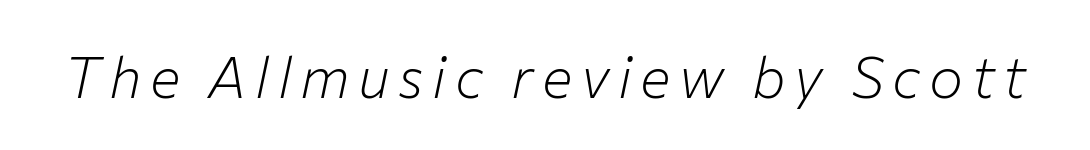
It's the slanting kind of type. Plain, unruled lines of type. Stroke thickness stays within the range of a standard reading face or lighter. A typesetter would call this proportional, since set widths differ per character.
